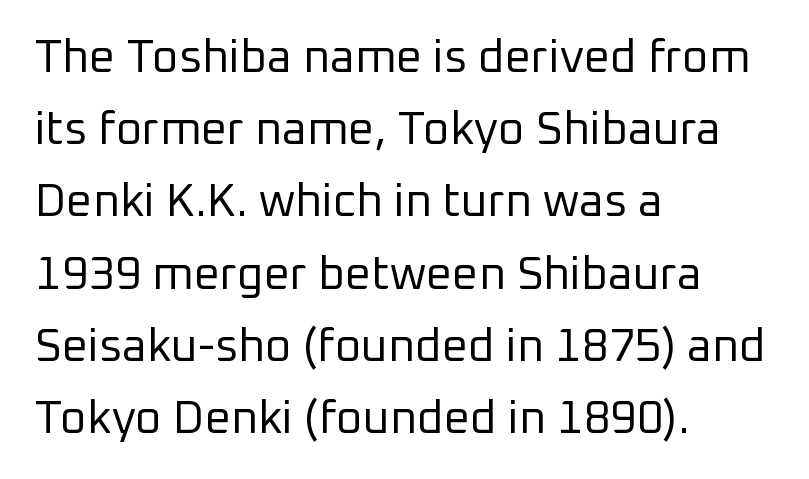
Q: Is the text bold? A: No.
Q: Is the text italic (slanted)? A: No, it is upright.
Q: Is the typeface a serif or a sans-serif typeface? A: Sans-serif.
Q: Is the text underlined? A: No.
Q: How is the paragraph aligned? A: Left-aligned.
Q: Is the spacing between letters normal or unusually wide? A: Normal.
Q: Is the spacing between lines tight, normal or loose? A: Normal.
Q: Width (condensed, normal, or wide)? A: Normal.
Q: Stroke contrast? A: Low.
Q: x-height? A: Medium.
Q: Monospaced? A: No.
